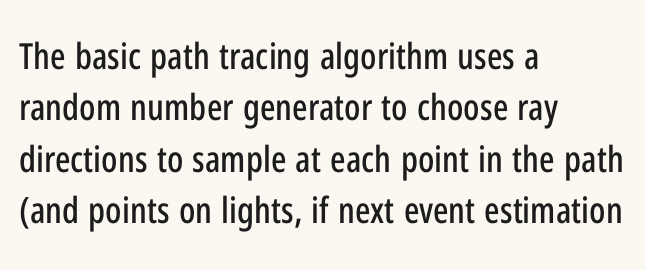
Q: Is the text italic (slanted)? A: No, it is upright.
Q: Is the typeface a serif or a sans-serif typeface? A: Sans-serif.
Q: Is the text underlined? A: No.
Q: How is the paragraph aligned? A: Left-aligned.
Q: Is the spacing between letters normal or unusually wide? A: Normal.
Q: Is the spacing between lines tight, normal or loose? A: Normal.
Q: Width (condensed, normal, or wide)? A: Condensed.
Q: Stroke contrast? A: Low.
Q: x-height? A: Medium.
Q: Monospaced? A: No.
